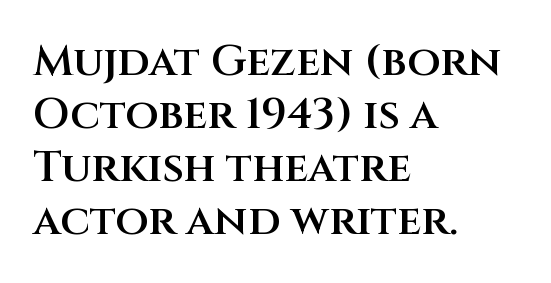
The image shows 43 px semibold sans-serif type, upright; set left-aligned, line spacing 1.23x, normal letter spacing, not underlined; medium stroke contrast and a large x-height.
